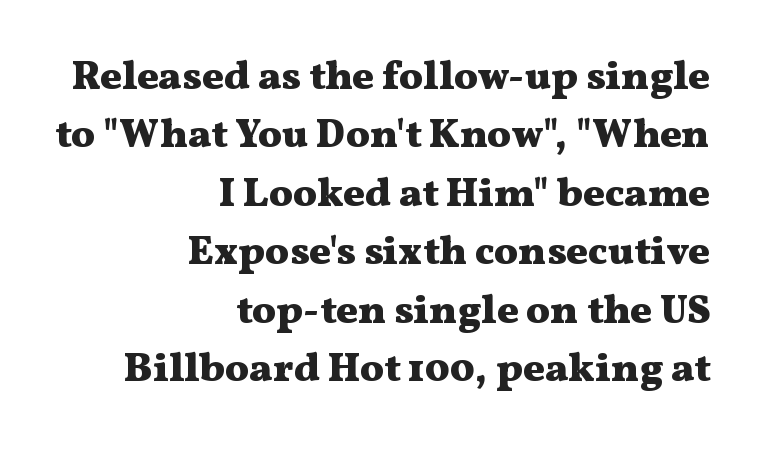
Q: Is the text bold? A: Yes.
Q: Is the text italic (slanted)? A: No, it is upright.
Q: Is the typeface a serif or a sans-serif typeface? A: Serif.
Q: Is the text underlined? A: No.
Q: How is the paragraph aligned? A: Right-aligned.
Q: Is the spacing between letters normal or unusually wide? A: Normal.
Q: Is the spacing between lines tight, normal or loose? A: Normal.
Q: Width (condensed, normal, or wide)? A: Wide.
Q: Stroke contrast? A: Medium.
Q: x-height? A: Medium.
Q: Monospaced? A: No.
